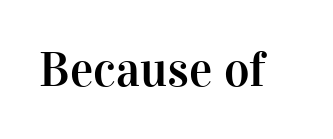
{"serif": "yes", "italic": "no", "width": "normal", "stroke_contrast": "high", "x_height": "medium", "monospaced": "no", "underline": "no", "letter_spacing": "normal", "letter_spacing_em": 0.0, "glyph_px": 49}
